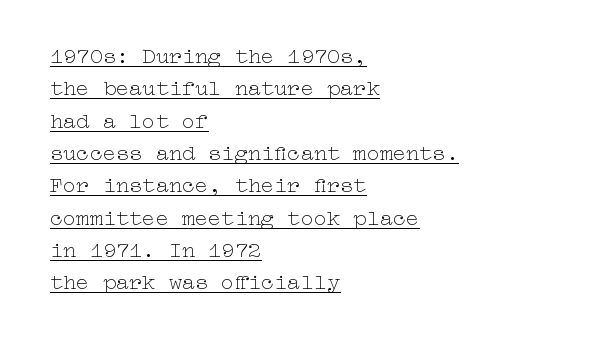
{"italic": "no", "bold": "no", "underline": "yes", "align": "left", "line_spacing": "normal", "line_spacing_ratio": 1.47, "letter_spacing": "normal", "letter_spacing_em": 0.0, "glyph_px": 22}
